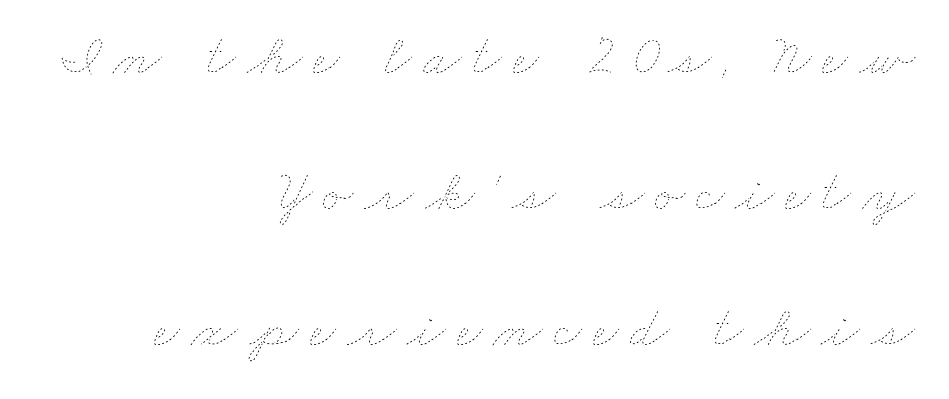
{"bold": "no", "weight": "thin", "width": "wide", "stroke_contrast": "low", "x_height": "small", "monospaced": "no", "underline": "no", "align": "right", "line_spacing": "loose", "line_spacing_ratio": 2.39, "glyph_px": 57}
